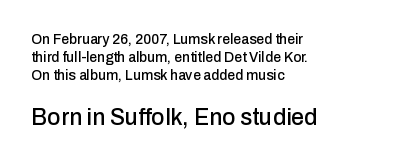
{"italic": "no", "underline": "no", "align": "left", "line_spacing": "normal", "line_spacing_ratio": 1.29, "letter_spacing": "normal", "letter_spacing_em": 0.0, "larger_block": "second", "size_ratio": 1.64, "glyph_px": 23}
